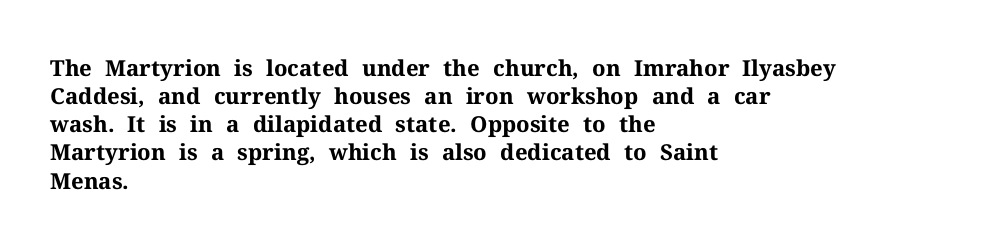
The image shows 22 px bold type, upright; set left-aligned, normal line spacing (1.28x), normal letter spacing, not underlined.
